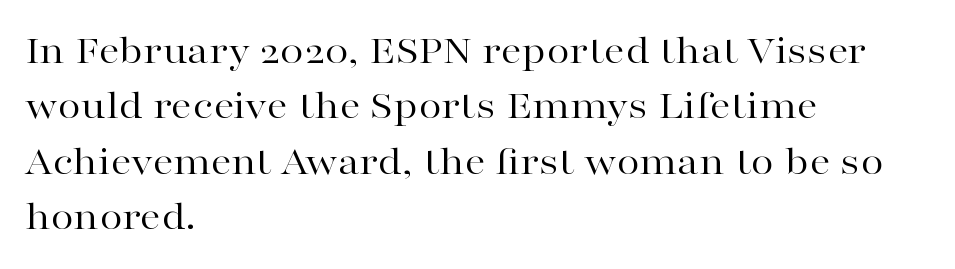
The image shows 42 px regular-weight, wide serif type, upright; set left-aligned, normal line spacing (1.32x), normal letter spacing, not underlined; high stroke contrast and a medium x-height.
